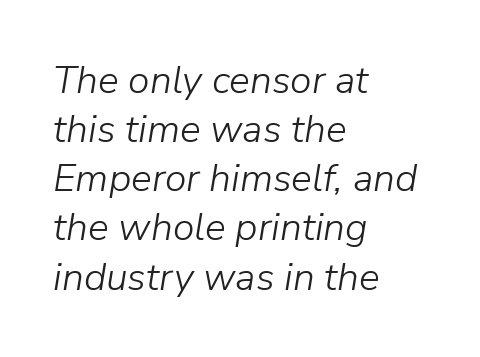
The letterforms sit shoulder to shoulder at normal distance. The block of text has a typical density, with ordinary space between rows. Has an underline been added? It has not. Nothing heavy about these letters — not bold at all. Each line starts at the same left margin while the right side varies. The glyphs look as if they've been sheared to an angle.
